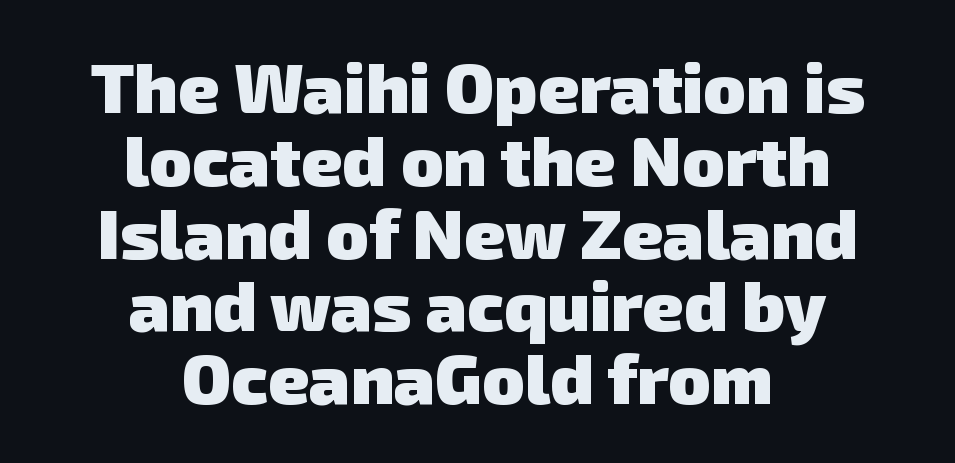
{"serif": "no", "bold": "yes", "weight": "heavy", "width": "normal", "stroke_contrast": "low", "x_height": "medium", "monospaced": "no", "underline": "no", "align": "center", "line_spacing": "tight", "line_spacing_ratio": 1.04, "letter_spacing": "normal", "letter_spacing_em": 0.0, "glyph_px": 70}
